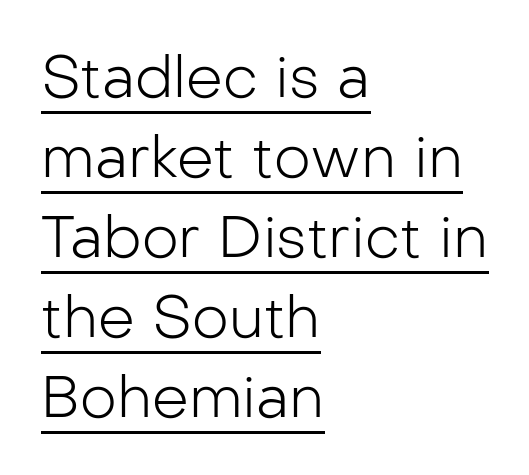
The image shows 58 px light sans-serif type, upright; set left-aligned, normal line spacing (1.38x), normal letter spacing, underlined; low stroke contrast and a medium x-height.
